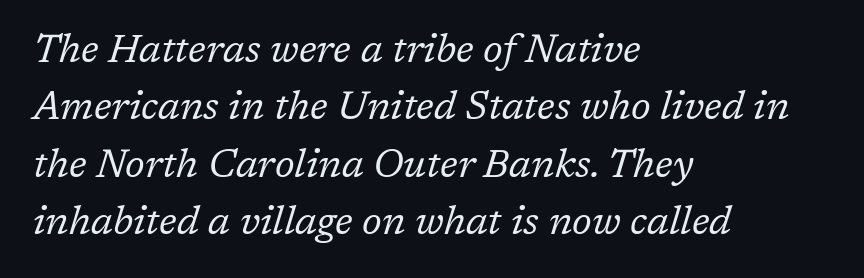
Has an underline been added? It has not. You can tell it's italic because the verticals aren't actually vertical. The passage shown is not bold in any degree. Spacing verdict: proportional, widths tailored to each character. There is no visible air inserted between adjacent glyphs.
